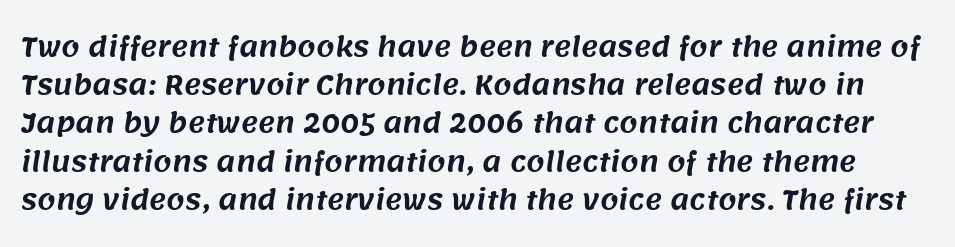
The image shows 26 px text type; set normal line spacing (1.47x), normal letter spacing, not underlined.
